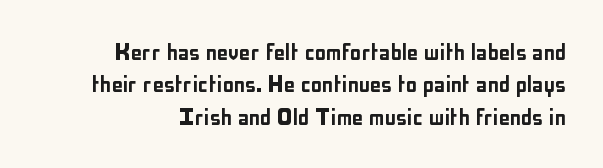
You could not count columns in this text — the font is proportionally spaced. Anything drawn beneath the words? Only blank space. The font family rendered here belongs to the sans-serif group. The lettering holds an erect, upright posture throughout. Each word holds together tightly as a unit, with standard inter-letter gaps.
